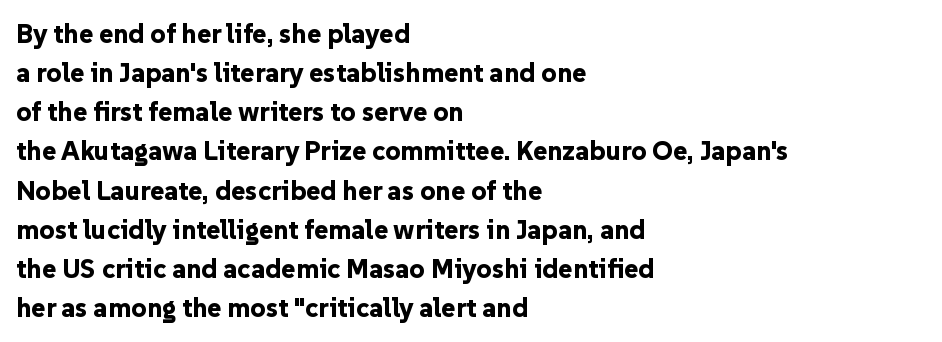
{"italic": "no", "bold": "yes", "underline": "no", "align": "left", "line_spacing": "normal", "line_spacing_ratio": 1.45, "letter_spacing": "normal", "letter_spacing_em": 0.0, "glyph_px": 27}
